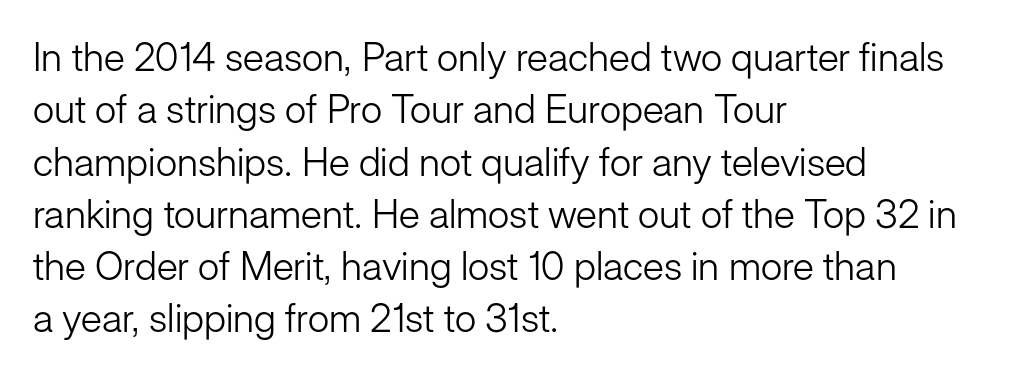
Does extra space separate the letters? No, they use regular spacing. A typesetter would mark this as roman, not italic. The line-height multiplier appears to be the usual default. This rendering features lettering with no underline.
